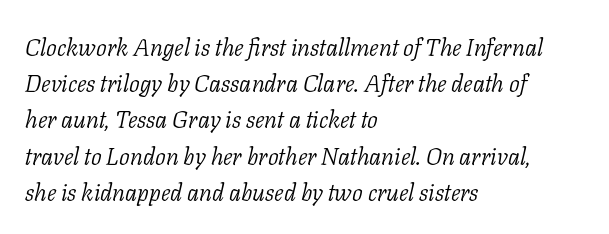
The image shows 24 px text type, italic (leaning right); set left-aligned, normal line spacing (1.51x), normal letter spacing, not underlined.
